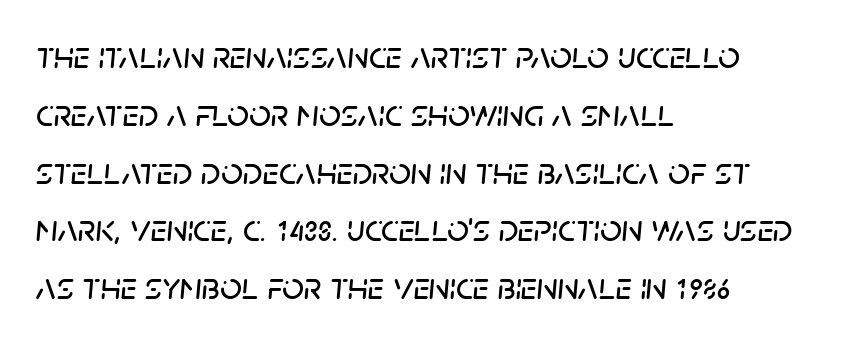
Q: Is the text italic (slanted)? A: Yes, it leans right by about 5 degrees.
Q: Is the text underlined? A: No.
Q: How is the paragraph aligned? A: Left-aligned.
Q: Is the spacing between letters normal or unusually wide? A: Normal.
Q: Is the spacing between lines tight, normal or loose? A: Normal.
Q: Width (condensed, normal, or wide)? A: Normal.
Q: Stroke contrast? A: Low.
Q: x-height? A: Large.
Q: Monospaced? A: No.
